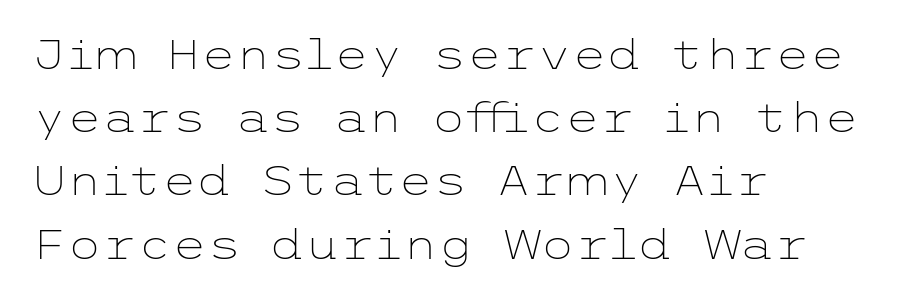
Q: Is the text bold? A: No.
Q: Is the text italic (slanted)? A: No, it is upright.
Q: Is the typeface a serif or a sans-serif typeface? A: Sans-serif.
Q: Is the text underlined? A: No.
Q: How is the paragraph aligned? A: Left-aligned.
Q: Is the spacing between letters normal or unusually wide? A: Normal.
Q: Is the spacing between lines tight, normal or loose? A: Normal.
Q: Width (condensed, normal, or wide)? A: Wide.
Q: Stroke contrast? A: Low.
Q: x-height? A: Medium.
